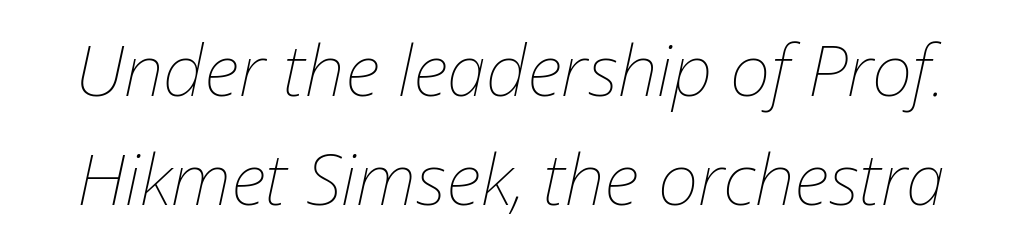
The image shows 71 px thin type, italic (leaning right); set normal line spacing (1.54x), normal letter spacing, not underlined; low stroke contrast and a medium x-height.
